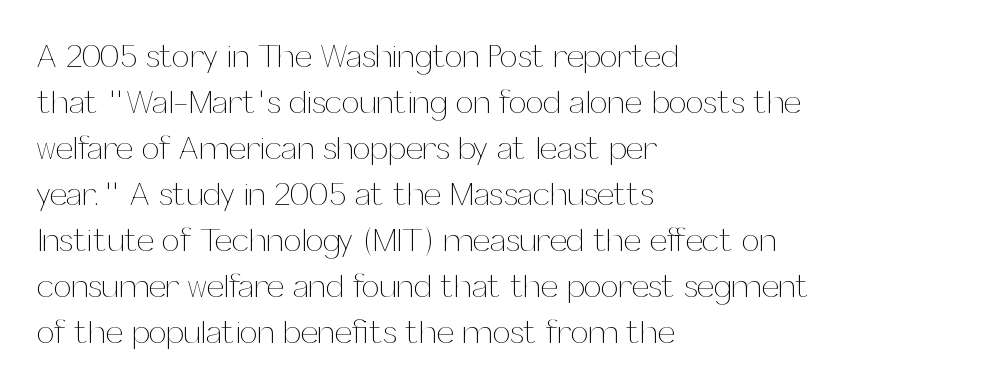
Q: Is the text bold? A: No.
Q: Is the text italic (slanted)? A: No, it is upright.
Q: Is the text underlined? A: No.
Q: How is the paragraph aligned? A: Left-aligned.
Q: Is the spacing between letters normal or unusually wide? A: Normal.
Q: Is the spacing between lines tight, normal or loose? A: Normal.
Q: Width (condensed, normal, or wide)? A: Normal.
Q: Stroke contrast? A: Medium.
Q: x-height? A: Medium.
Q: Monospaced? A: No.
